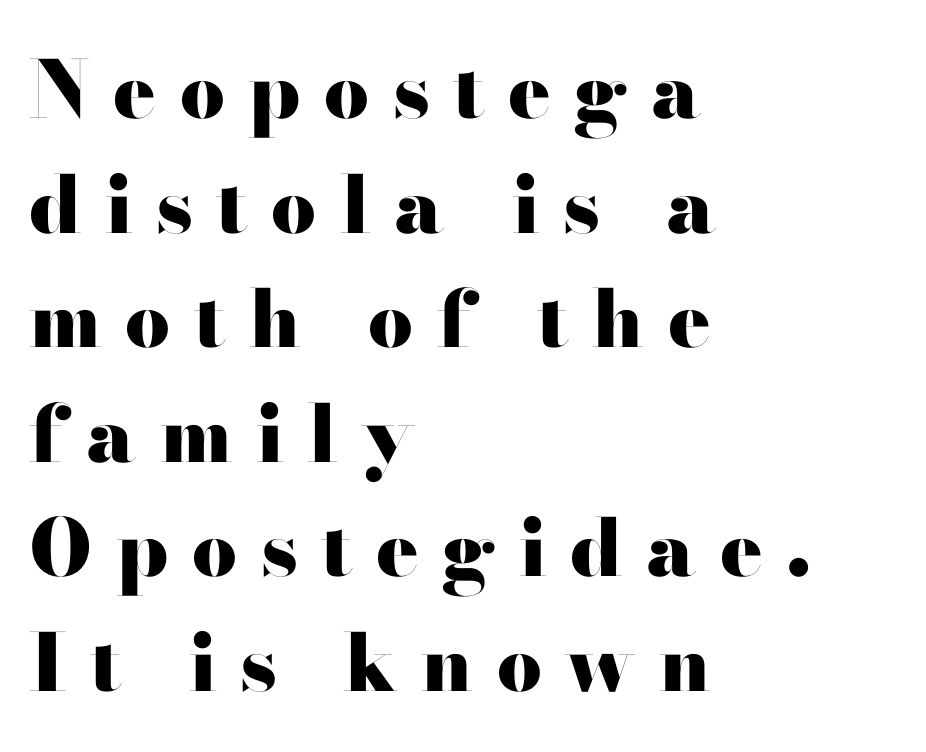
The image shows 79 px heavy, wide sans-serif type, upright; set left-aligned, normal line spacing (1.45x), unusually wide letter spacing (+0.3 em), not underlined; high stroke contrast and a small x-height.
